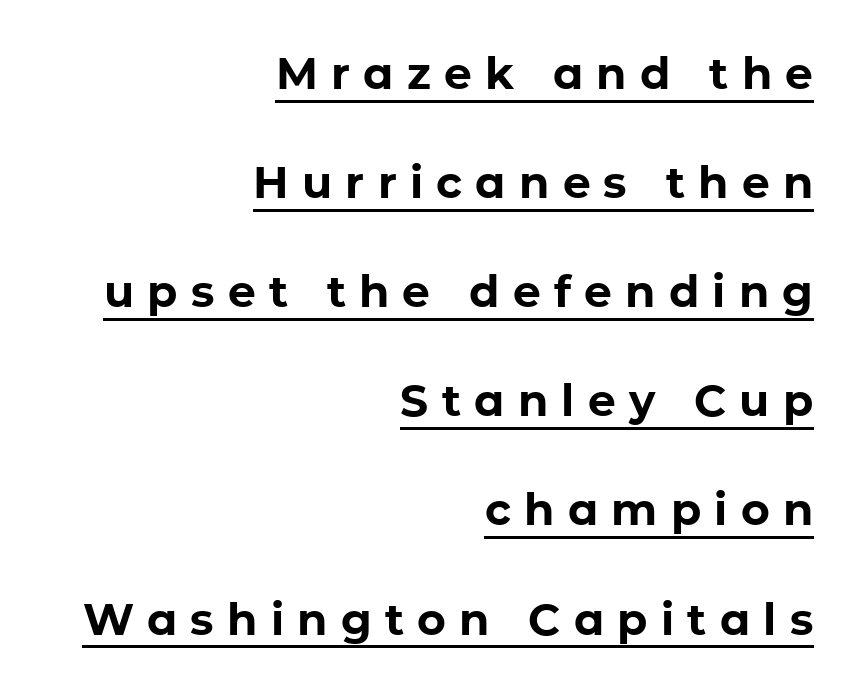
Descenders here cross a horizontal rule under the line. Vertical spacing — loose. Words appear elongated and porous because spacing is wide. Compared with a flush-left layout, this one pins lines to the opposite, right side. Rendered with straight, roman letterforms. Students, this is bold: see how much ink each stroke carries.
